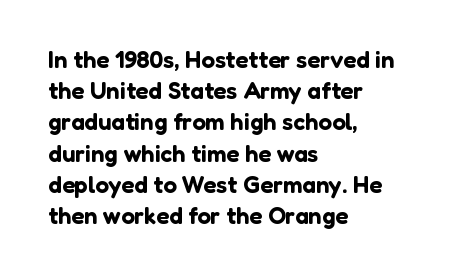
Q: Is the text italic (slanted)? A: No, it is upright.
Q: Is the text underlined? A: No.
Q: How is the paragraph aligned? A: Left-aligned.
Q: Is the spacing between letters normal or unusually wide? A: Normal.
Q: Is the spacing between lines tight, normal or loose? A: Normal.
